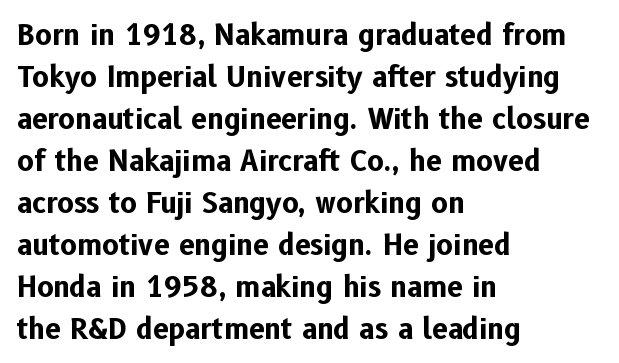
Q: Is the text bold? A: Yes.
Q: Is the text italic (slanted)? A: No, it is upright.
Q: Is the typeface a serif or a sans-serif typeface? A: Sans-serif.
Q: Is the text underlined? A: No.
Q: How is the paragraph aligned? A: Left-aligned.
Q: Is the spacing between letters normal or unusually wide? A: Normal.
Q: Is the spacing between lines tight, normal or loose? A: Normal.
Q: Width (condensed, normal, or wide)? A: Normal.
Q: Stroke contrast? A: Low.
Q: x-height? A: Medium.
Q: Monospaced? A: No.
